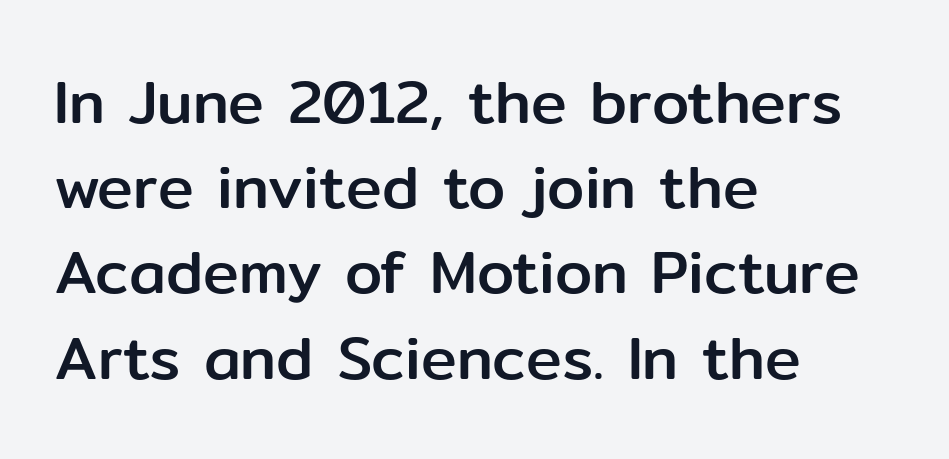
Each letter keeps its own natural width here, so spacing adapts to shape. Letter spacing: default. The compositor pushed each line to the left boundary. Any mark beneath the type? The region is blank.
